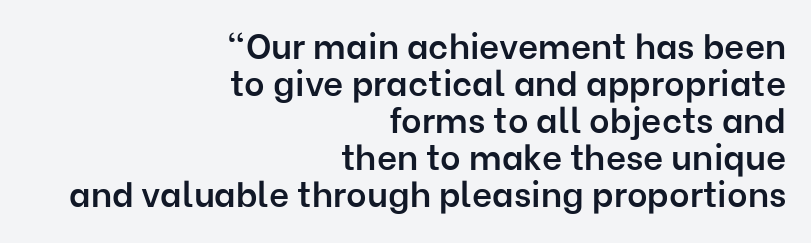
{"serif": "no", "italic": "no", "bold": "semi", "weight": "semibold", "width": "normal", "stroke_contrast": "low", "x_height": "medium", "monospaced": "no", "underline": "no", "align": "right", "line_spacing": "tight", "line_spacing_ratio": 1.06, "letter_spacing": "normal", "letter_spacing_em": 0.0, "glyph_px": 35}
